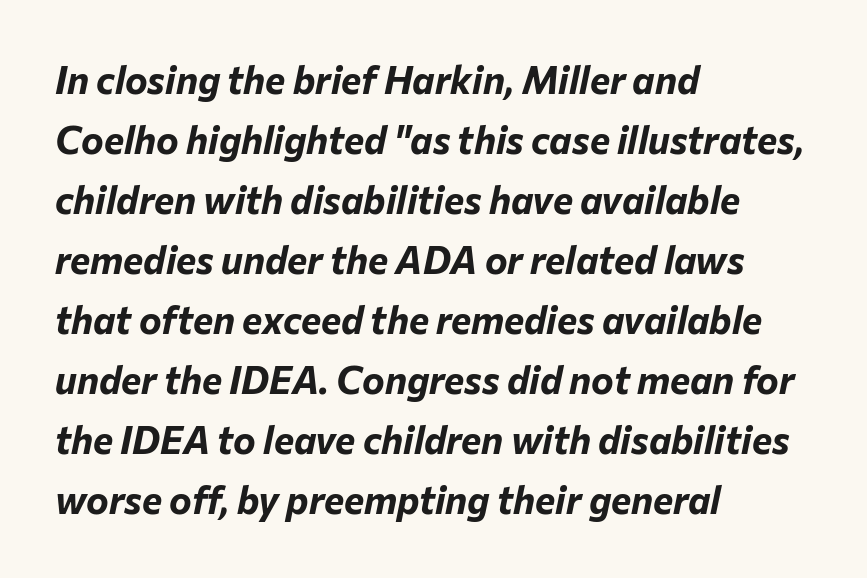
Chunky letters — that's bold for sure. Leftover space on each line is placed entirely after the last word. Horizontal bands of white between lines are of average thickness. Honestly, there is no underline to notice here at all. Characters are canted at an angle relative to the baseline's perpendicular. Here the designer chose a conventional face with non-uniform glyph widths.
